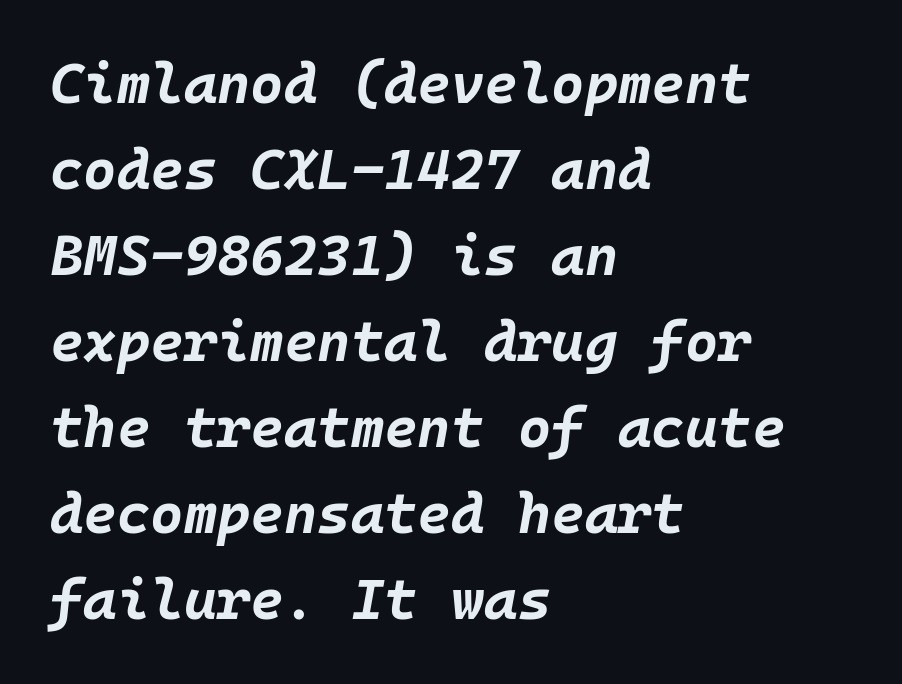
A bare baseline throughout the passage. The typesetter chose a ragged-right arrangement here. Summary of weight: heavy, a full bold. Fixed-width glyphs throughout — classic coding-font behaviour.
